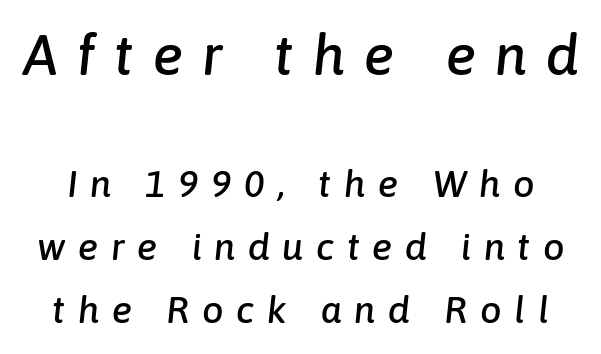
{"italic": "yes", "lean": "right", "slant_degrees": 6, "width": "normal", "stroke_contrast": "low", "x_height": "medium", "monospaced": "no", "underline": "no", "line_spacing": "normal", "line_spacing_ratio": 1.66, "letter_spacing": "wide", "letter_spacing_em": 0.33, "larger_block": "first", "size_ratio": 1.5, "glyph_px": 57}
